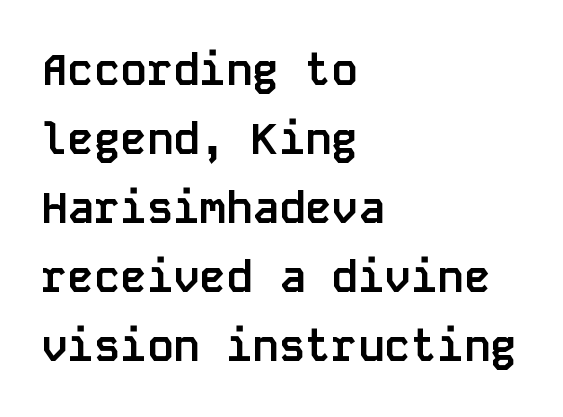
{"serif": "no", "italic": "no", "bold": "yes", "weight": "semibold", "width": "normal", "stroke_contrast": "low", "x_height": "large", "monospaced": "yes", "underline": "no", "align": "left", "line_spacing": "normal", "line_spacing_ratio": 1.57, "letter_spacing": "normal", "letter_spacing_em": 0.0, "glyph_px": 44}
